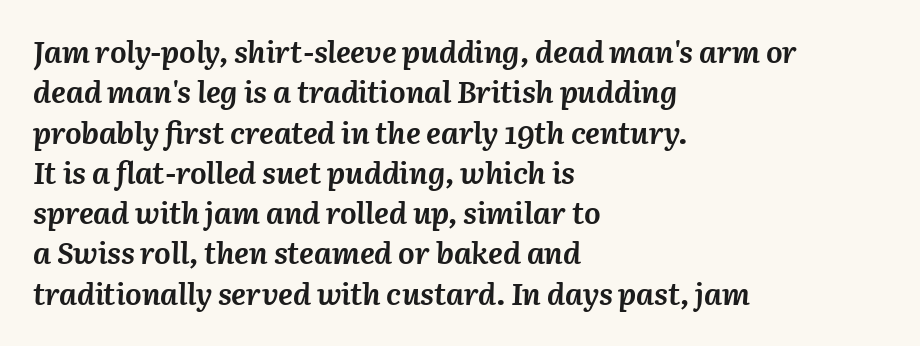
Q: Is the text bold? A: Yes.
Q: Is the text italic (slanted)? A: Yes, it leans right by about 3 degrees.
Q: Is the text underlined? A: No.
Q: How is the paragraph aligned? A: Left-aligned.
Q: Is the spacing between letters normal or unusually wide? A: Normal.
Q: Is the spacing between lines tight, normal or loose? A: Normal.
Q: Width (condensed, normal, or wide)? A: Normal.
Q: Stroke contrast? A: Medium.
Q: x-height? A: Medium.
Q: Monospaced? A: No.
